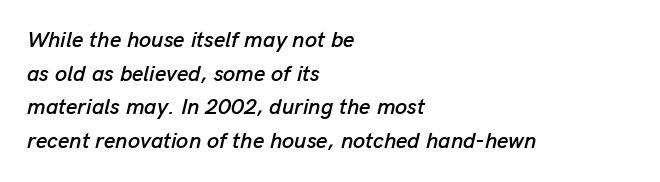
What stands out about the letter spacing? Nothing — it is the standard amount. Any mark beneath the type? The region is blank. The letters are slanted; this is an italic face. Compared with typical paragraphs, the rows here are spaced about the same. The ragged edge is on the right, which tells us the setting is flush left.
